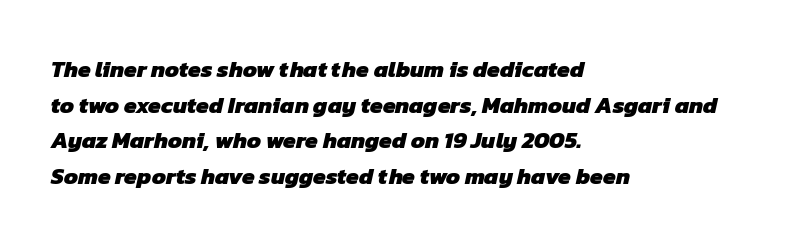
Q: Is the text bold? A: Yes.
Q: Is the text underlined? A: No.
Q: How is the paragraph aligned? A: Left-aligned.
Q: Is the spacing between letters normal or unusually wide? A: Normal.
Q: Is the spacing between lines tight, normal or loose? A: Normal.
